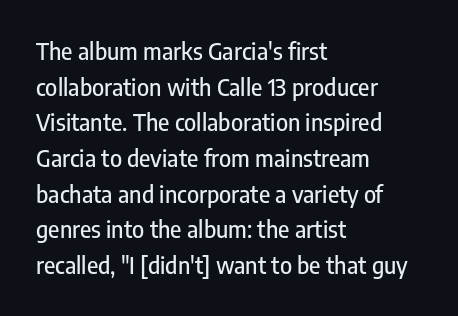
Every row of glyphs begins at an identical x-position on the left. The passage shown has conventional tracking throughout. A typesetter would mark this as roman, not italic. Letters rest on an invisible, unmarked baseline. In terms of leading, this rendering sits right in the middle.
